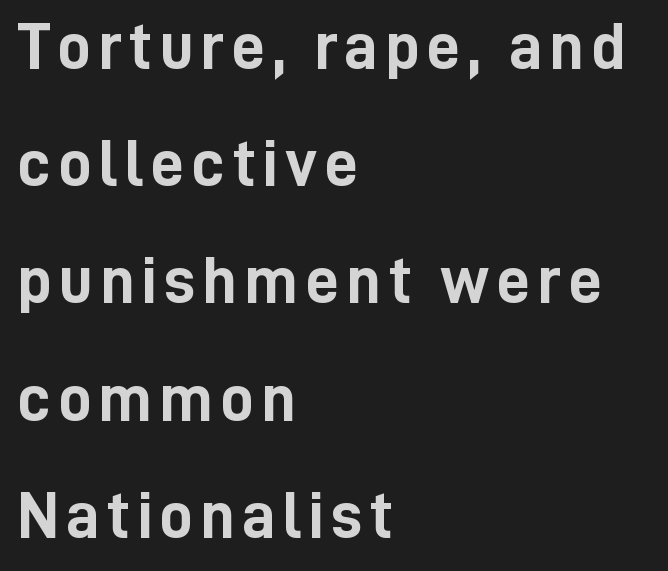
The image shows 67 px semibold, condensed sans-serif type, upright; set left-aligned, line spacing 1.75x, not underlined; low stroke contrast and a medium x-height.
